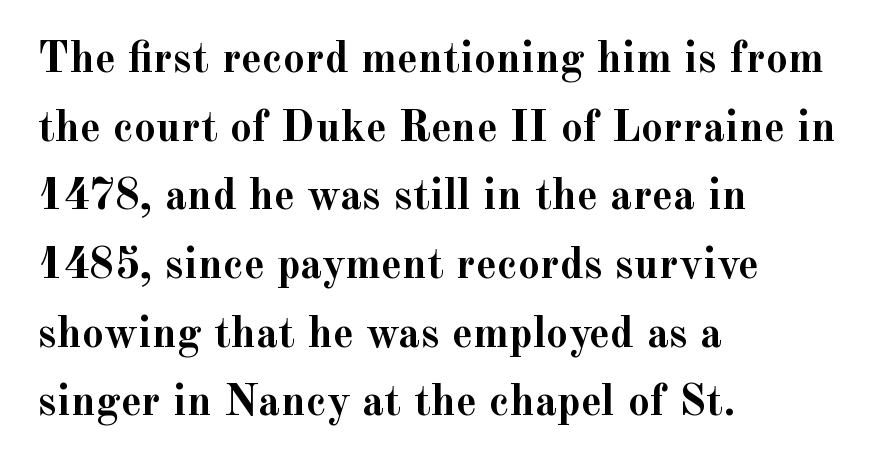
Q: Is the text bold? A: Yes.
Q: Is the text italic (slanted)? A: No, it is upright.
Q: Is the typeface a serif or a sans-serif typeface? A: Serif.
Q: Is the text underlined? A: No.
Q: How is the paragraph aligned? A: Left-aligned.
Q: Is the spacing between letters normal or unusually wide? A: Normal.
Q: Is the spacing between lines tight, normal or loose? A: Normal.
Q: Width (condensed, normal, or wide)? A: Normal.
Q: x-height? A: Small.
Q: Monospaced? A: No.
